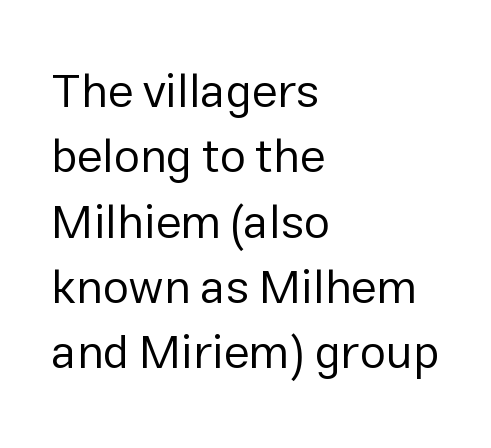
{"serif": "no", "italic": "no", "bold": "no", "weight": "regular", "width": "normal", "stroke_contrast": "low", "x_height": "medium", "monospaced": "no", "underline": "no", "align": "left", "line_spacing": "normal", "line_spacing_ratio": 1.39, "letter_spacing": "normal", "letter_spacing_em": 0.0, "glyph_px": 47}
